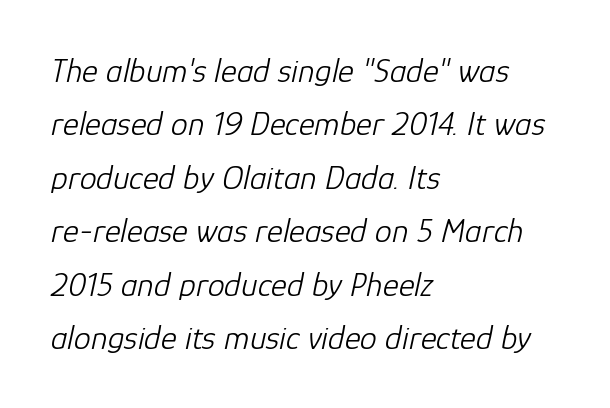
{"italic": "yes", "lean": "right", "slant_degrees": 12, "bold": "no", "weight": "light", "width": "normal", "stroke_contrast": "low", "x_height": "medium", "monospaced": "no", "underline": "no", "align": "left", "line_spacing": "normal", "line_spacing_ratio": 1.57, "letter_spacing": "normal", "letter_spacing_em": 0.0, "glyph_px": 34}
